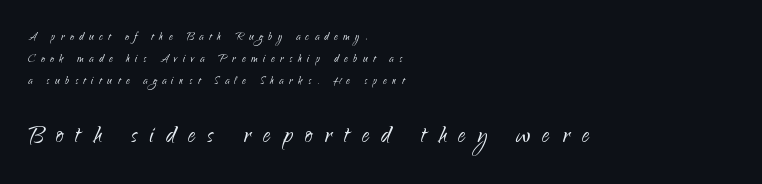
Is this a sans? Yes — the strokes have no serifs. Teacher's note: observe the even left margin — that is flush-left alignment. Heaviness? Minimal to ordinary, like unemphasized prose. This rendering features lettering with no underline.
